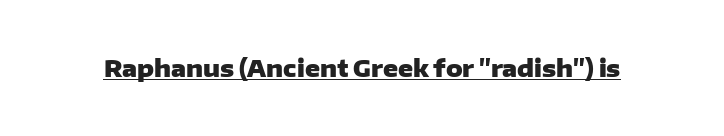
The image shows 23 px bold type, upright; set normal letter spacing, underlined.
